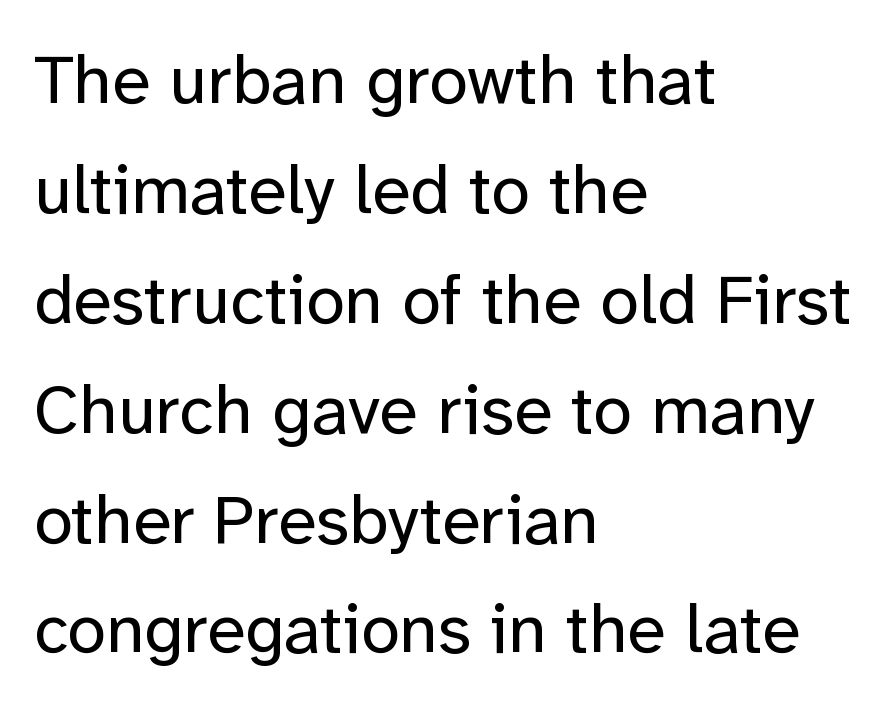
Q: Is the text bold? A: No.
Q: Is the text italic (slanted)? A: No, it is upright.
Q: Is the typeface a serif or a sans-serif typeface? A: Sans-serif.
Q: Is the text underlined? A: No.
Q: How is the paragraph aligned? A: Left-aligned.
Q: Is the spacing between letters normal or unusually wide? A: Normal.
Q: Is the spacing between lines tight, normal or loose? A: Normal.
Q: Width (condensed, normal, or wide)? A: Normal.
Q: Stroke contrast? A: Low.
Q: x-height? A: Medium.
Q: Monospaced? A: No.
